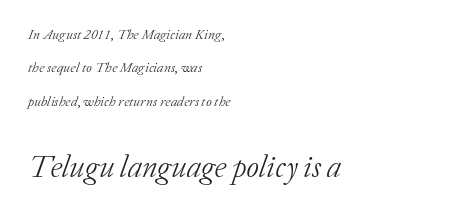
Q: Is the text bold? A: No.
Q: Is the text italic (slanted)? A: Yes, it leans right by about 20 degrees.
Q: Is the typeface a serif or a sans-serif typeface? A: Serif.
Q: Is the text underlined? A: No.
Q: How is the paragraph aligned? A: Left-aligned.
Q: Is the spacing between letters normal or unusually wide? A: Normal.
Q: Is the spacing between lines tight, normal or loose? A: Loose.
Q: Which block of text is set in a larger size, the first (top) or the second (bottom)? A: The second (bottom) one.
Q: Width (condensed, normal, or wide)? A: Normal.
Q: Stroke contrast? A: Low.
Q: x-height? A: Medium.
Q: Monospaced? A: No.
